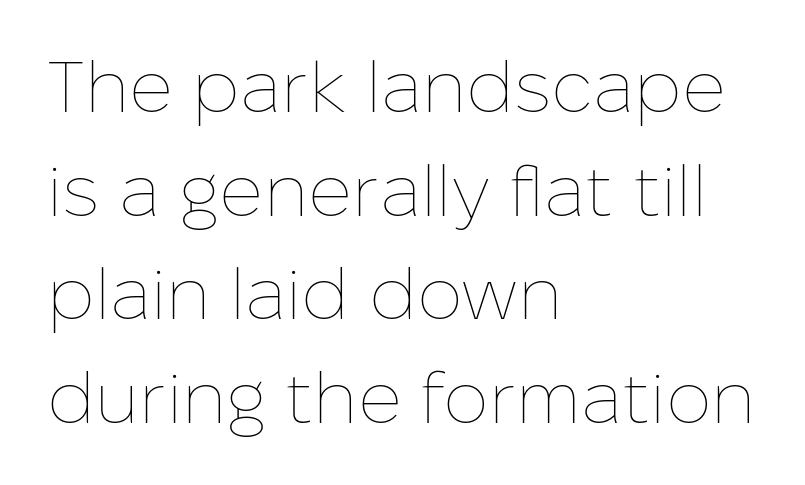
Q: Is the text bold? A: No.
Q: Is the text italic (slanted)? A: No, it is upright.
Q: Is the text underlined? A: No.
Q: How is the paragraph aligned? A: Left-aligned.
Q: Is the spacing between letters normal or unusually wide? A: Normal.
Q: Is the spacing between lines tight, normal or loose? A: Normal.
Q: Width (condensed, normal, or wide)? A: Normal.
Q: Stroke contrast? A: Low.
Q: x-height? A: Medium.
Q: Monospaced? A: No.
